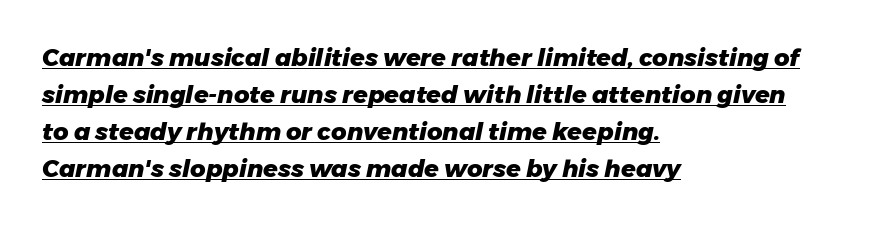
This sample uses an oblique cut, with every glyph tilted off the vertical. This is underlined copy, the kind a proofreader might mark for attention. Weight check: bold — yes, fully. The passage shown has conventional tracking throughout. Leftover space on each line is placed entirely after the last word.
